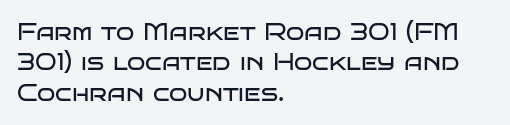
Q: Is the text bold? A: No.
Q: Is the text italic (slanted)? A: No, it is upright.
Q: Is the text underlined? A: No.
Q: How is the paragraph aligned? A: Left-aligned.
Q: Is the spacing between letters normal or unusually wide? A: Normal.
Q: Is the spacing between lines tight, normal or loose? A: Normal.
